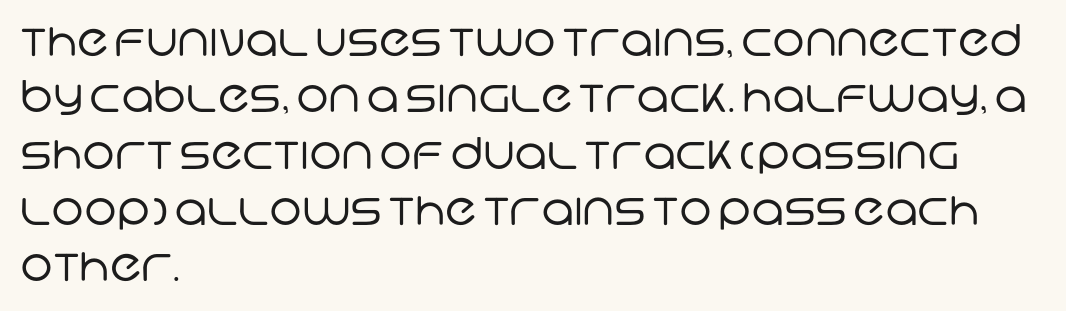
The image shows 44 px regular-weight sans-serif type; set left-aligned, normal line spacing (1.28x), normal letter spacing, not underlined; low stroke contrast and a large x-height.
